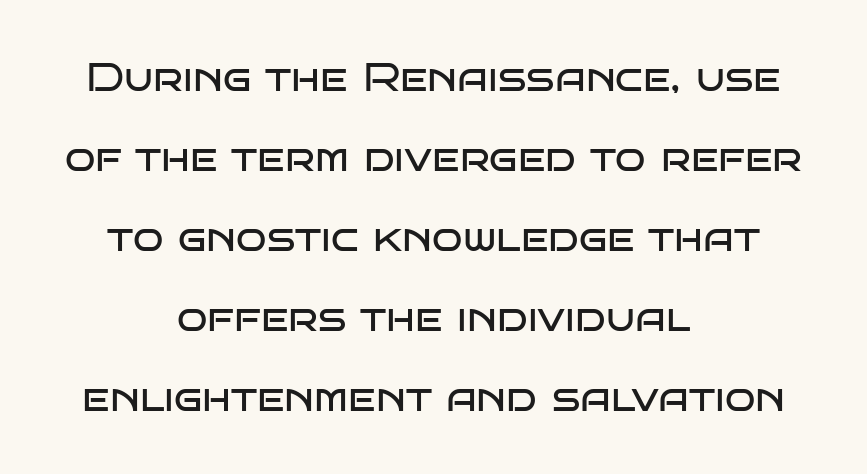
Q: Is the text bold? A: No.
Q: Is the text italic (slanted)? A: No, it is upright.
Q: Is the typeface a serif or a sans-serif typeface? A: Sans-serif.
Q: Is the text underlined? A: No.
Q: How is the paragraph aligned? A: Centered.
Q: Is the spacing between letters normal or unusually wide? A: Normal.
Q: Is the spacing between lines tight, normal or loose? A: Loose.
Q: Width (condensed, normal, or wide)? A: Wide.
Q: Stroke contrast? A: Low.
Q: x-height? A: Large.
Q: Monospaced? A: No.
